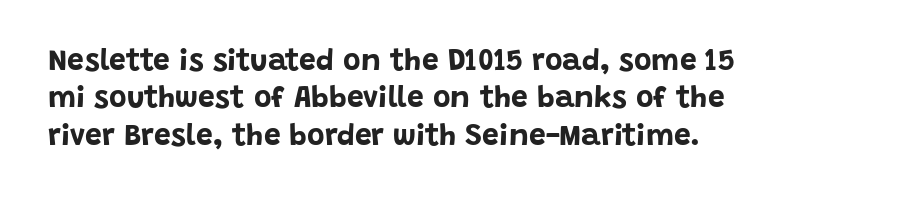
This sample is left-justified, so line endings fall wherever the words run out. Is this a fixed-width face? No — the glyphs have proportional, varying widths. Typographically, this falls in the sans-serif category. Interline gaps are of average width in this sample. A dark, heavy texture on the line: the type is bold.
